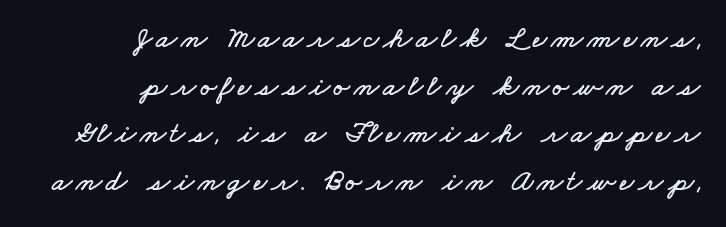
The leading is moderate, giving the passage an even texture. Here the designer chose a conventional face with non-uniform glyph widths. The gap between lines stays unmarked. Alignment: flush right.
